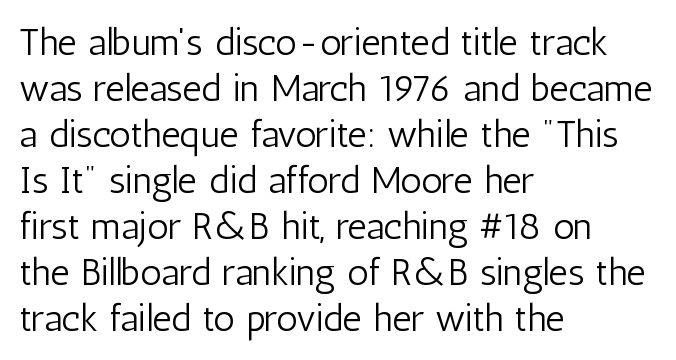
Ordinary non-slanted type is in use. The rendering uses natural spacing where letterforms have individual widths. Descender tails drop into unmarked territory. Visually the block forms a straight wall on the left and a jagged coastline on the right. This rendering leaves character spacing at its baseline value. Font category for this specimen: sans-serif.
